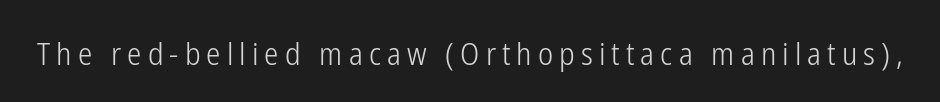
A typesetter would label this face a sans. The characters are drawn with everyday or finer stroke widths. The string is rendered with underlining switched off. It's the straight-up-and-down kind of type. Each letter keeps its own natural width here, so spacing adapts to shape.
